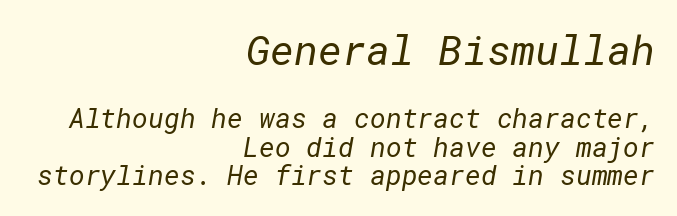
Whoever set this made the first block the dominant, larger element. Weight: not bold — regular or lighter. These lines are set flush right with a ragged left edge. The tracking reads as untouched default to a designer's eye.
